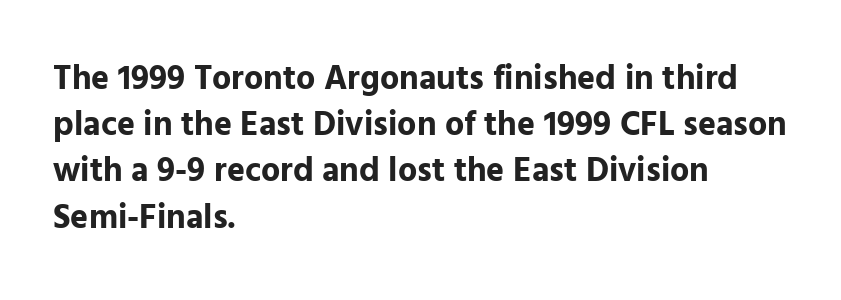
The vertical gap from one line to the next is medium. The rendering uses natural spacing where letterforms have individual widths. If you drew a line through each stem, it would be perfectly vertical. The passage shown has conventional tracking throughout. Lines of text with bare space underneath. To sum up the face: it is a sans, with no serifs.
